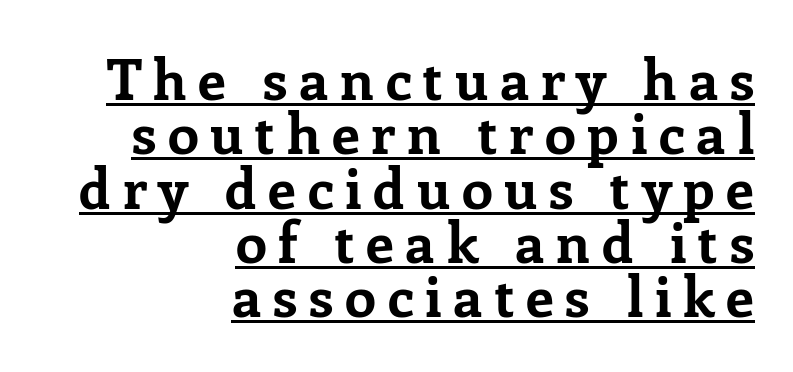
{"serif": "yes", "italic": "no", "bold": "yes", "weight": "bold", "width": "normal", "stroke_contrast": "low", "x_height": "medium", "monospaced": "no", "underline": "yes", "align": "right", "line_spacing": "tight", "line_spacing_ratio": 0.97, "letter_spacing": "wide", "letter_spacing_em": 0.21, "glyph_px": 56}
